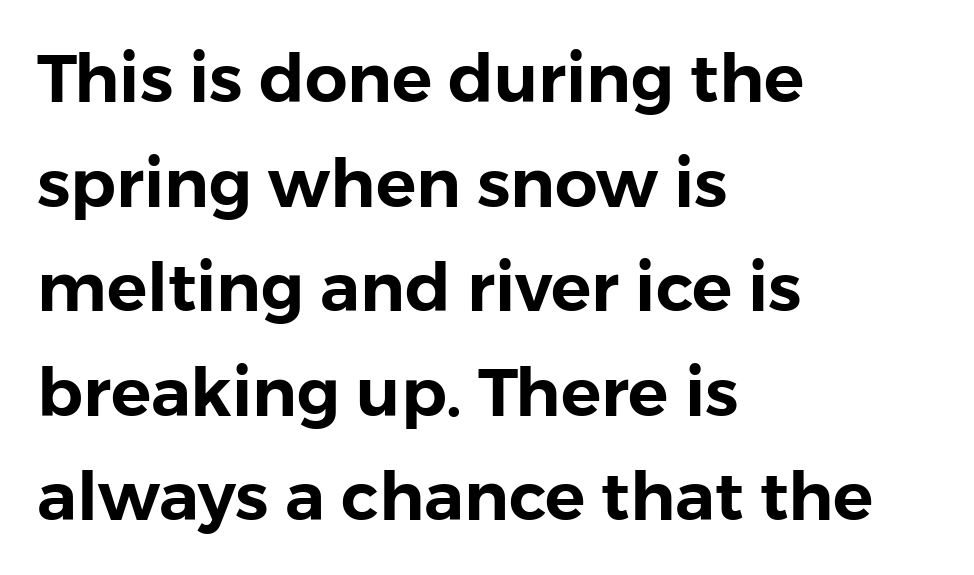
The image shows 67 px sans-serif type, upright; set left-aligned, normal line spacing (1.56x), normal letter spacing, not underlined; low stroke contrast and a medium x-height.
